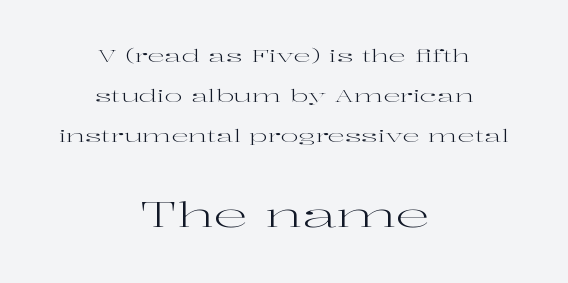
The image shows 34 px regular-weight, wide serif type, upright; set centered, loose line spacing (2.35x), normal letter spacing, not underlined; the second (bottom) block is 2.0x larger; high stroke contrast and a medium x-height.
